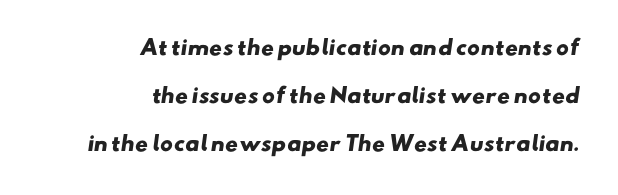
Horizontally, the lines are justified to the trailing edge only. Just letters on the line, the space beneath them empty. What's the leading like? Stretched, with rows far apart. Compared with an ordinary text face, these strokes are far heavier — a full bold. This rendering leaves character spacing at its baseline value.
